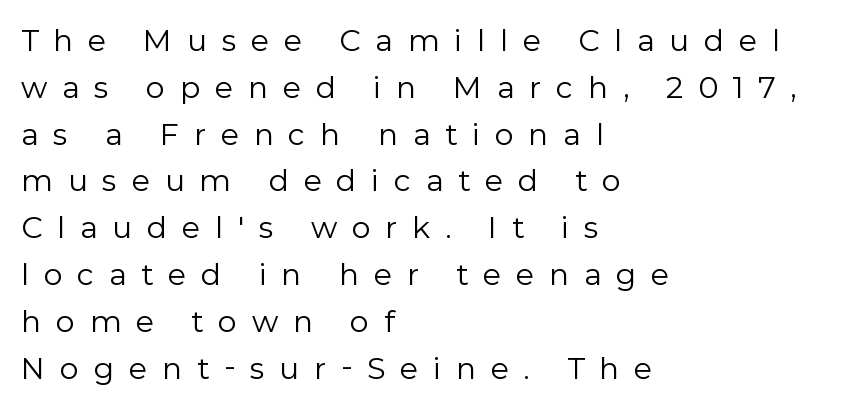
The image shows 30 px regular-weight sans-serif type, upright; set left-aligned, normal line spacing (1.56x), unusually wide letter spacing (+0.49 em), not underlined; low stroke contrast and a medium x-height.
